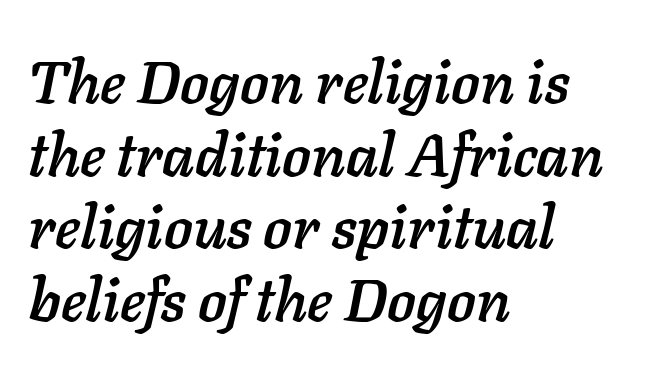
Q: Is the text italic (slanted)? A: Yes, it leans right by about 11 degrees.
Q: Is the text underlined? A: No.
Q: How is the paragraph aligned? A: Left-aligned.
Q: Is the spacing between letters normal or unusually wide? A: Normal.
Q: Width (condensed, normal, or wide)? A: Normal.
Q: Stroke contrast? A: Low.
Q: x-height? A: Medium.
Q: Monospaced? A: No.
